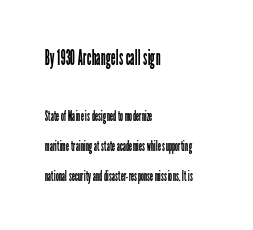
Q: Is the text bold? A: No.
Q: Is the text italic (slanted)? A: No, it is upright.
Q: Is the text underlined? A: No.
Q: How is the paragraph aligned? A: Left-aligned.
Q: Is the spacing between letters normal or unusually wide? A: Normal.
Q: Is the spacing between lines tight, normal or loose? A: Loose.
Q: Which block of text is set in a larger size, the first (top) or the second (bottom)? A: The first (top) one.
